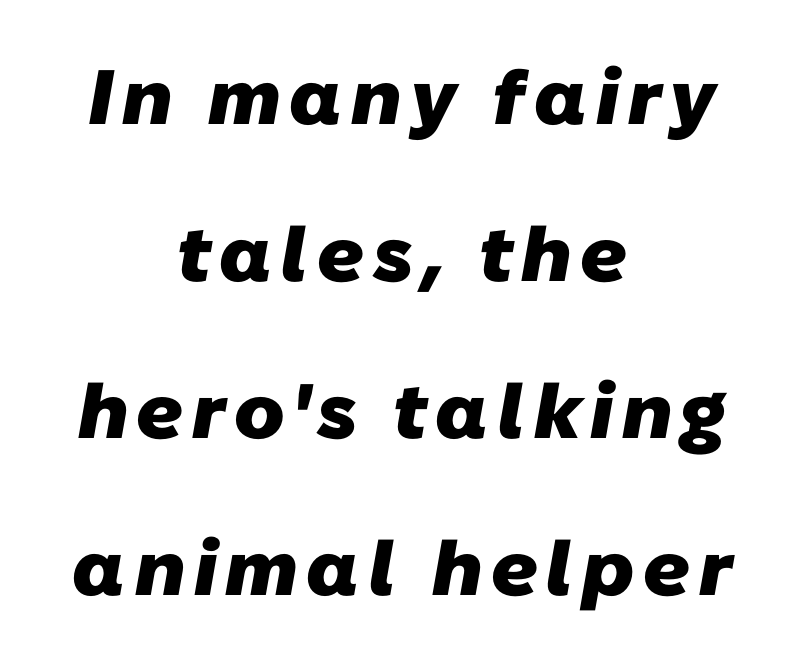
The image shows 77 px heavy sans-serif type; set centered, loose line spacing (2.04x), not underlined; low stroke contrast and a medium x-height.
